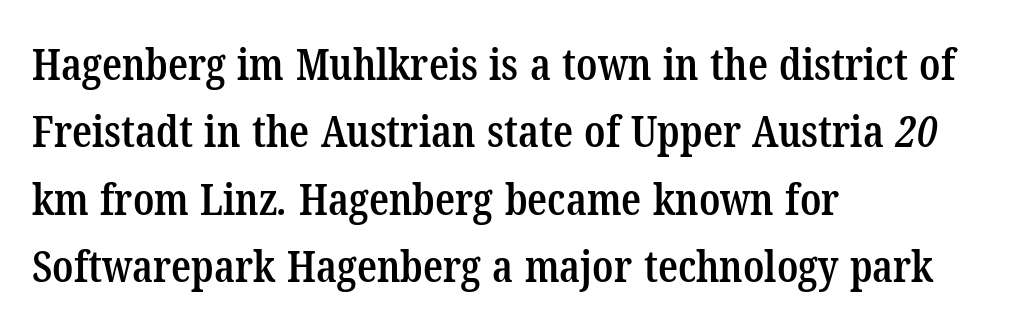
Q: Is the text bold? A: Semi-bold.
Q: Is the typeface a serif or a sans-serif typeface? A: Serif.
Q: Is the text underlined? A: No.
Q: How is the paragraph aligned? A: Left-aligned.
Q: Is the spacing between letters normal or unusually wide? A: Normal.
Q: Is the spacing between lines tight, normal or loose? A: Normal.
Q: Width (condensed, normal, or wide)? A: Condensed.
Q: Stroke contrast? A: Low.
Q: x-height? A: Medium.
Q: Monospaced? A: No.
